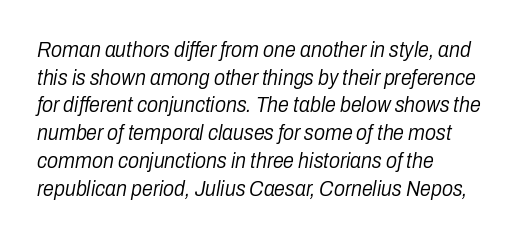
Q: Is the text bold? A: No.
Q: Is the text italic (slanted)? A: Yes, it leans right by about 10 degrees.
Q: Is the text underlined? A: No.
Q: How is the paragraph aligned? A: Left-aligned.
Q: Is the spacing between letters normal or unusually wide? A: Normal.
Q: Is the spacing between lines tight, normal or loose? A: Normal.
